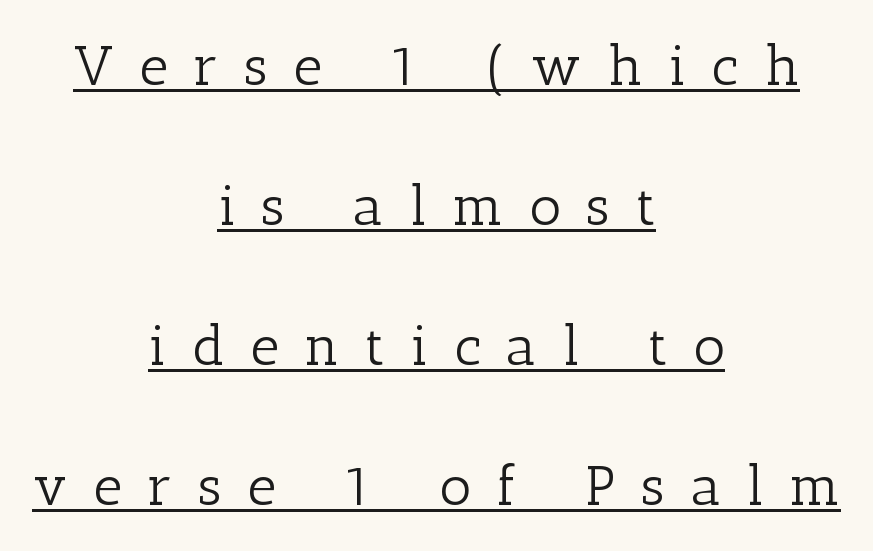
The image shows 56 px light serif type, upright; set centered, loose line spacing (2.5x), unusually wide letter spacing (+0.46 em), underlined; low stroke contrast and a medium x-height.
